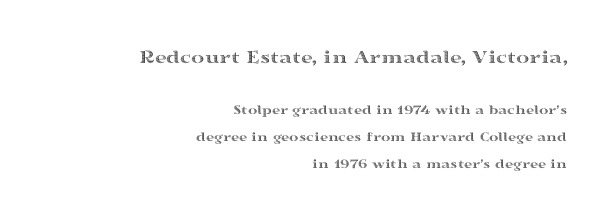
{"italic": "no", "underline": "no", "align": "right", "line_spacing": "loose", "line_spacing_ratio": 1.93, "letter_spacing": "normal", "letter_spacing_em": 0.0, "larger_block": "first", "size_ratio": 1.43, "glyph_px": 20}
